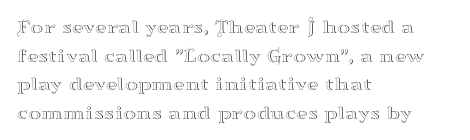
The image shows 20 px text type, upright; set left-aligned, normal line spacing (1.43x), normal letter spacing, not underlined.
